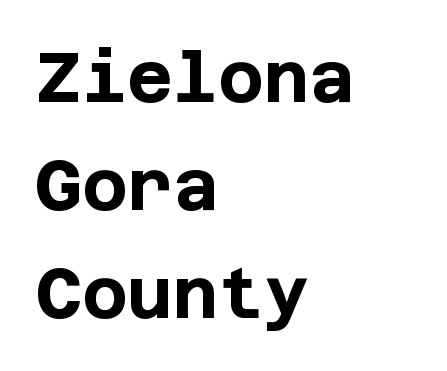
The vertical gap from one line to the next is medium. The glyphs have the mass of a bold cut. All the whitespace from short lines collects on the right. Spacing between characters is what you'd get straight out of the box. Type without underlining. The font family rendered here belongs to the sans-serif group.
